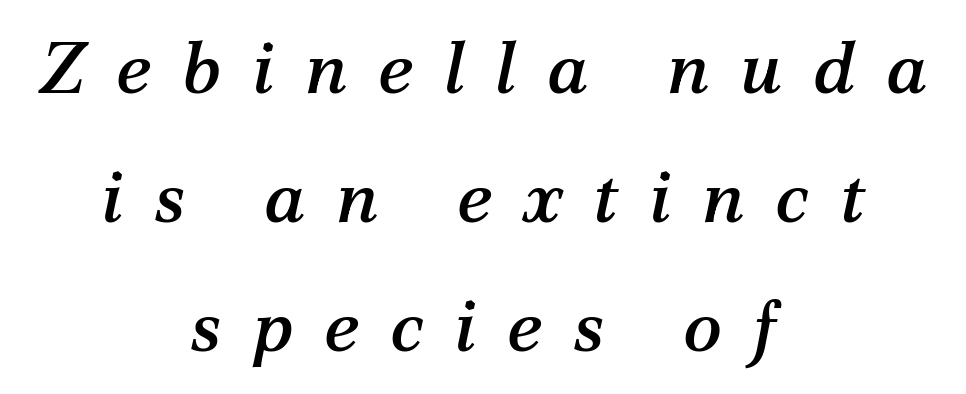
Q: Is the text italic (slanted)? A: Yes, it leans right by about 12 degrees.
Q: Is the typeface a serif or a sans-serif typeface? A: Serif.
Q: Is the text underlined? A: No.
Q: How is the paragraph aligned? A: Centered.
Q: Is the spacing between letters normal or unusually wide? A: Unusually wide.
Q: Width (condensed, normal, or wide)? A: Normal.
Q: Stroke contrast? A: Medium.
Q: x-height? A: Medium.
Q: Monospaced? A: No.
